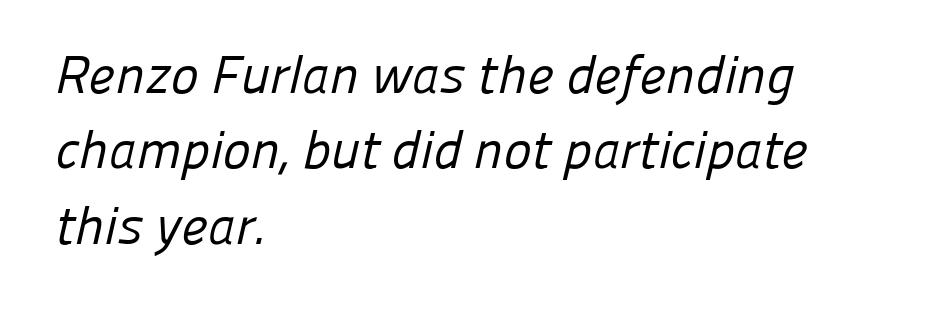
Are there feet on the stems? There aren't — it's a sans. Spacing between characters is what you'd get straight out of the box. Each letter keeps its own natural width here, so spacing adapts to shape. The passage shown is not bold in any degree.
